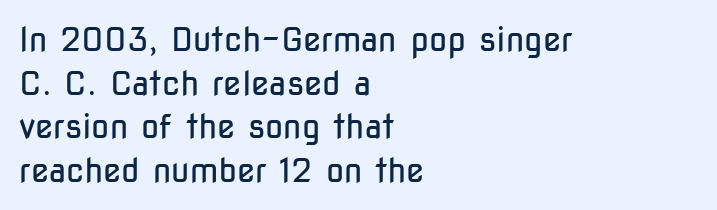
Q: Is the text bold? A: No.
Q: Is the text italic (slanted)? A: No, it is upright.
Q: Is the typeface a serif or a sans-serif typeface? A: Sans-serif.
Q: Is the text underlined? A: No.
Q: How is the paragraph aligned? A: Left-aligned.
Q: Is the spacing between letters normal or unusually wide? A: Normal.
Q: Is the spacing between lines tight, normal or loose? A: Normal.
Q: Width (condensed, normal, or wide)? A: Condensed.
Q: Stroke contrast? A: Low.
Q: x-height? A: Medium.
Q: Monospaced? A: No.
